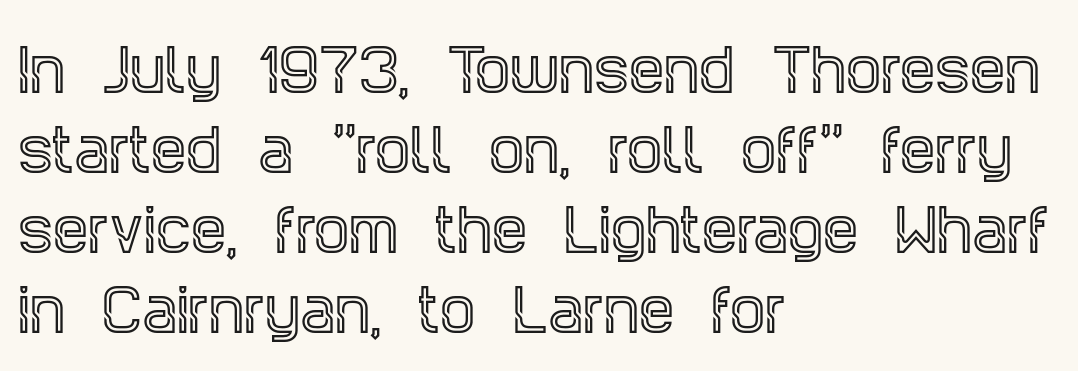
Each row of text sits above clean, open space. The characters display serif detailing at their extremities. Designer's note — italics off, roman on. The type is set solid horizontally, with unmodified tracking. Compared with typical paragraphs, the rows here are spaced about the same.
